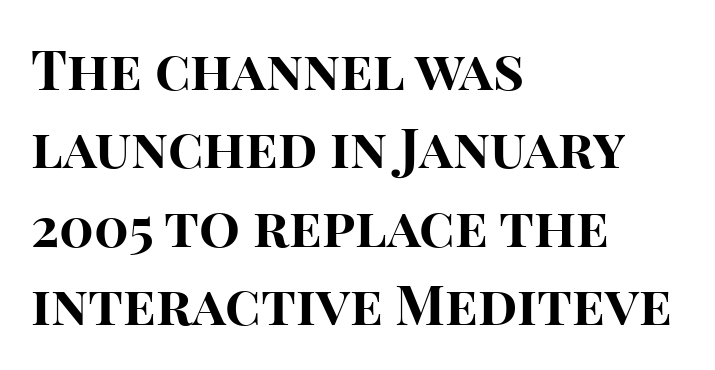
{"serif": "no", "italic": "no", "bold": "yes", "weight": "bold", "width": "normal", "stroke_contrast": "high", "x_height": "large", "monospaced": "no", "underline": "no", "align": "left", "line_spacing": "normal", "line_spacing_ratio": 1.45, "letter_spacing": "normal", "letter_spacing_em": 0.0, "glyph_px": 54}
